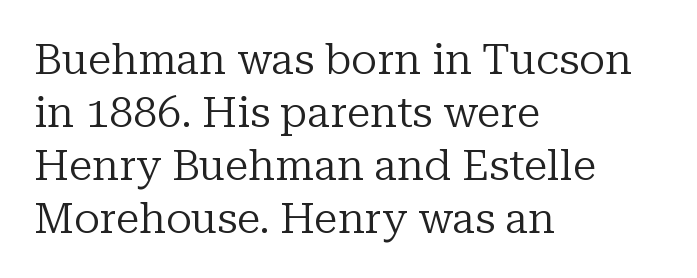
The image shows 43 px regular-weight serif type, upright; set left-aligned, line spacing 1.23x, normal letter spacing, not underlined; low stroke contrast and a medium x-height.
